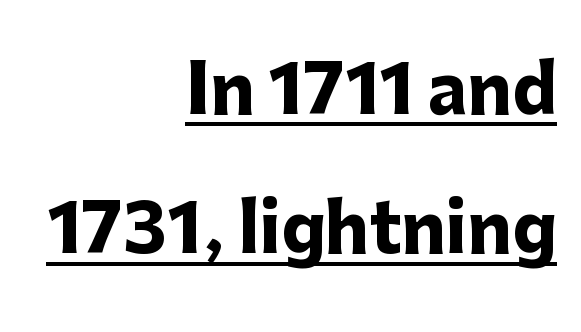
{"serif": "no", "italic": "no", "bold": "yes", "weight": "heavy", "width": "normal", "stroke_contrast": "low", "x_height": "medium", "monospaced": "no", "underline": "yes", "align": "right", "line_spacing": "loose", "line_spacing_ratio": 2.08, "letter_spacing": "normal", "letter_spacing_em": 0.0, "glyph_px": 67}
